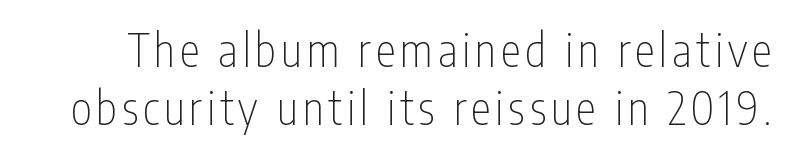
Q: Is the text bold? A: No.
Q: Is the text italic (slanted)? A: No, it is upright.
Q: Is the typeface a serif or a sans-serif typeface? A: Sans-serif.
Q: Is the text underlined? A: No.
Q: Is the spacing between lines tight, normal or loose? A: Normal.
Q: Width (condensed, normal, or wide)? A: Condensed.
Q: Stroke contrast? A: Low.
Q: x-height? A: Medium.
Q: Monospaced? A: No.
